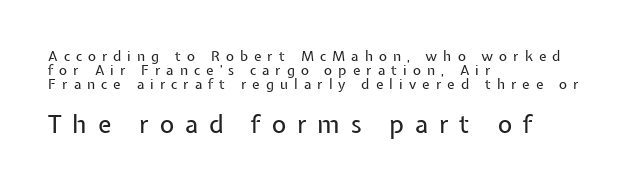
The image shows 25 px text type, upright; set left-aligned, tight line spacing (1.01x), unusually wide letter spacing (+0.43 em), not underlined; the second (bottom) block is 1.79x larger.
